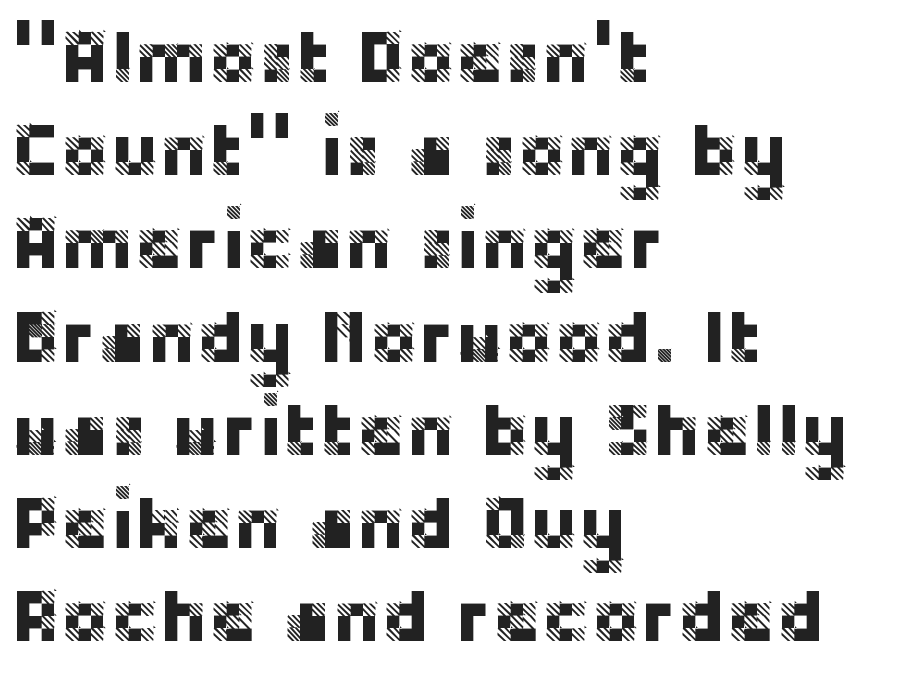
{"serif": "no", "italic": "no", "width": "normal", "stroke_contrast": "low", "x_height": "large", "monospaced": "no", "underline": "no", "align": "left", "line_spacing": "normal", "line_spacing_ratio": 1.26, "letter_spacing": "normal", "letter_spacing_em": 0.0, "glyph_px": 74}
